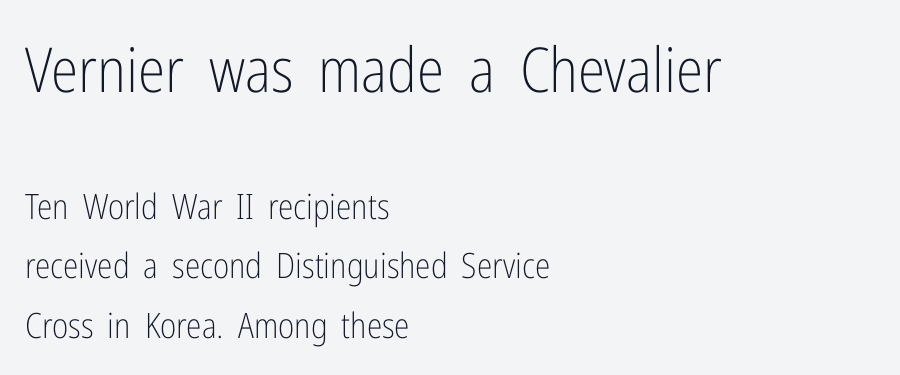
Q: Is the text bold? A: No.
Q: Is the text italic (slanted)? A: No, it is upright.
Q: Is the typeface a serif or a sans-serif typeface? A: Sans-serif.
Q: Is the text underlined? A: No.
Q: How is the paragraph aligned? A: Left-aligned.
Q: Is the spacing between letters normal or unusually wide? A: Normal.
Q: Which block of text is set in a larger size, the first (top) or the second (bottom)? A: The first (top) one.
Q: Width (condensed, normal, or wide)? A: Condensed.
Q: Stroke contrast? A: Low.
Q: x-height? A: Medium.
Q: Monospaced? A: No.
